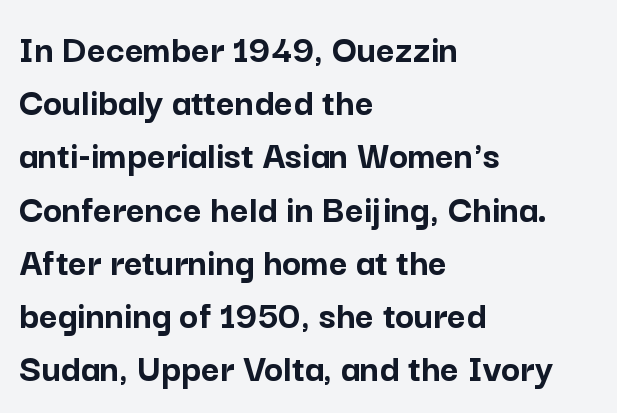
A typesetter would call this proportional, since set widths differ per character. The rows are spaced the way most documents space them. No italicization has been applied; the sample stays upright. The face used here is rendered with its standard letterfit.
